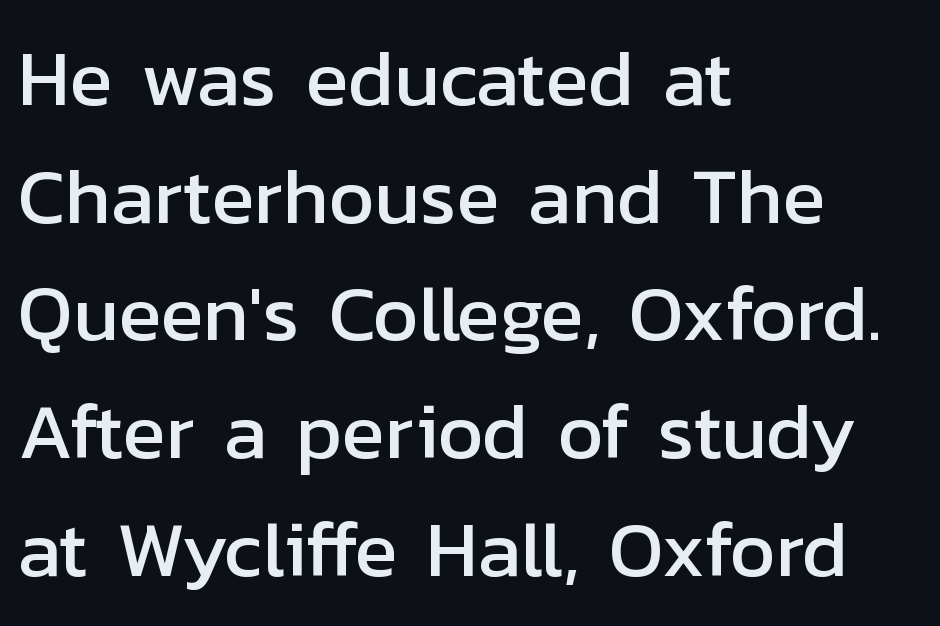
Q: Is the text italic (slanted)? A: No, it is upright.
Q: Is the typeface a serif or a sans-serif typeface? A: Sans-serif.
Q: Is the text underlined? A: No.
Q: How is the paragraph aligned? A: Left-aligned.
Q: Is the spacing between letters normal or unusually wide? A: Normal.
Q: Is the spacing between lines tight, normal or loose? A: Normal.
Q: Width (condensed, normal, or wide)? A: Normal.
Q: Stroke contrast? A: Low.
Q: x-height? A: Medium.
Q: Monospaced? A: No.
